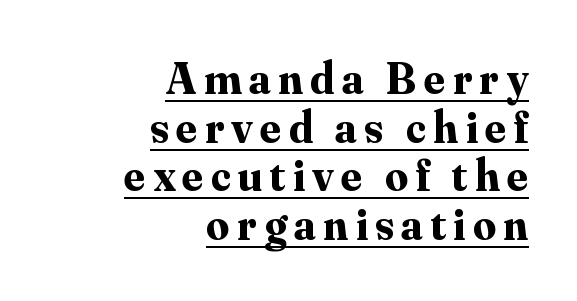
You could not count columns in this text — the font is proportionally spaced. Quick note: not italic, upright. The specimen includes a rule beneath the text block's lines. I'd describe the lettering as bold — thick and assertive. Right-aligned paragraph, ragged on the left.
